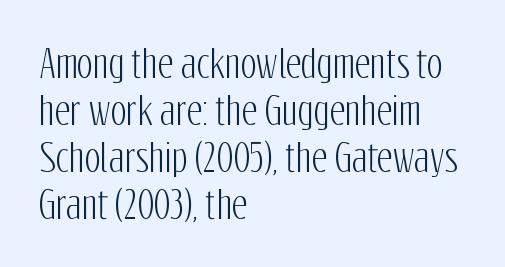
Q: Is the text italic (slanted)? A: No, it is upright.
Q: Is the typeface a serif or a sans-serif typeface? A: Sans-serif.
Q: Is the text underlined? A: No.
Q: How is the paragraph aligned? A: Left-aligned.
Q: Is the spacing between letters normal or unusually wide? A: Normal.
Q: Width (condensed, normal, or wide)? A: Condensed.
Q: Stroke contrast? A: Low.
Q: x-height? A: Medium.
Q: Monospaced? A: No.
